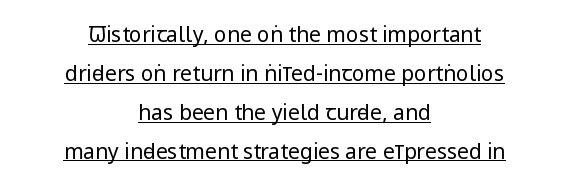
{"italic": "no", "bold": "no", "underline": "yes", "align": "center", "line_spacing_ratio": 1.85, "letter_spacing": "normal", "letter_spacing_em": 0.0, "glyph_px": 21}
